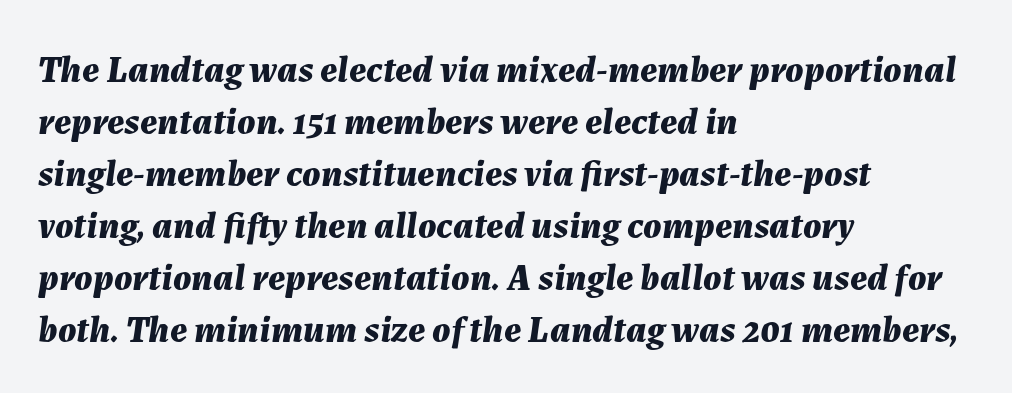
The image shows 38 px bold type, italic (leaning right); set left-aligned, normal line spacing (1.37x), normal letter spacing, not underlined; medium stroke contrast and a medium x-height.
